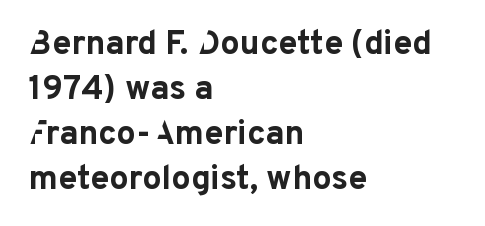
The image shows 34 px bold sans-serif type, upright; set left-aligned, normal line spacing (1.32x), normal letter spacing, not underlined; low stroke contrast and a medium x-height.
